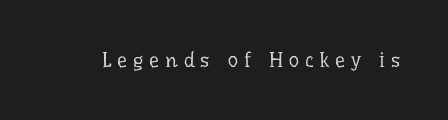
Q: Is the text bold? A: No.
Q: Is the text italic (slanted)? A: No, it is upright.
Q: Is the text underlined? A: No.
Q: Is the spacing between letters normal or unusually wide? A: Unusually wide.
